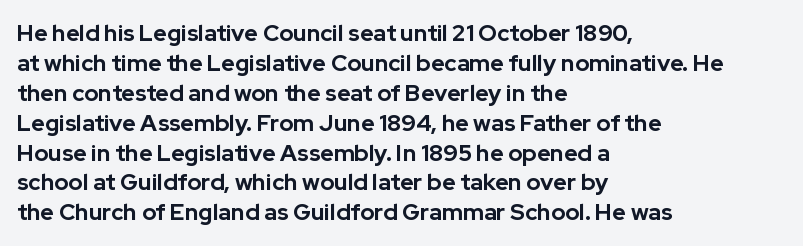
{"italic": "no", "bold": "yes", "underline": "no", "align": "left", "line_spacing": "normal", "line_spacing_ratio": 1.3, "letter_spacing": "normal", "letter_spacing_em": 0.0, "glyph_px": 23}
